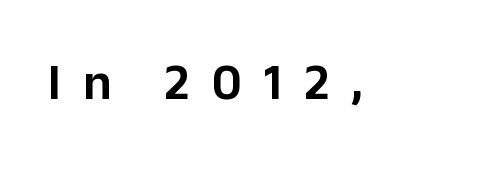
Vertical strokes here are truly vertical. Character widths vary here, with narrow letters taking less room than wide ones. How are the letters spaced? Widely, with obvious added tracking. Any mark beneath the type? The region is blank. The characters display no serif detailing; their extremities are plain.
